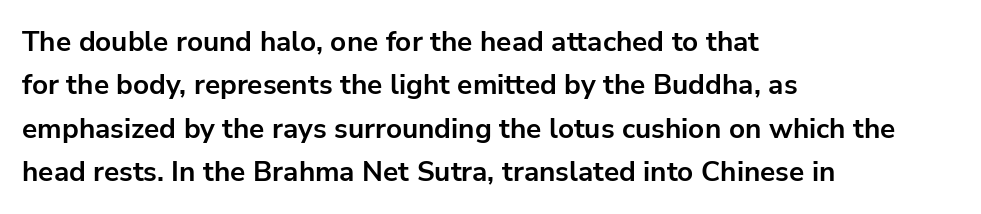
This sample uses plain, unmodified letter spacing. Pretty heavy lettering here — definitely bold. Descenders are the only things crossing below the line. I'd call this a sans setting — the letters go barefoot. Characters remain perfectly vertical along every line. Horizontally, the lines are justified to the leading edge only.
